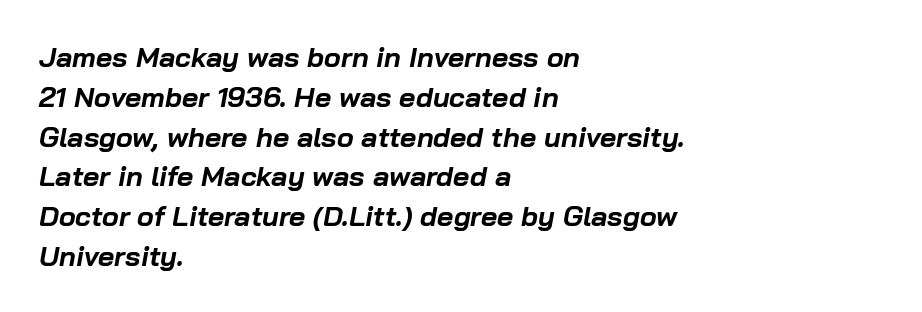
The image shows 28 px bold type, italic (leaning right); set left-aligned, normal line spacing (1.42x), normal letter spacing, not underlined; low stroke contrast and a medium x-height.
